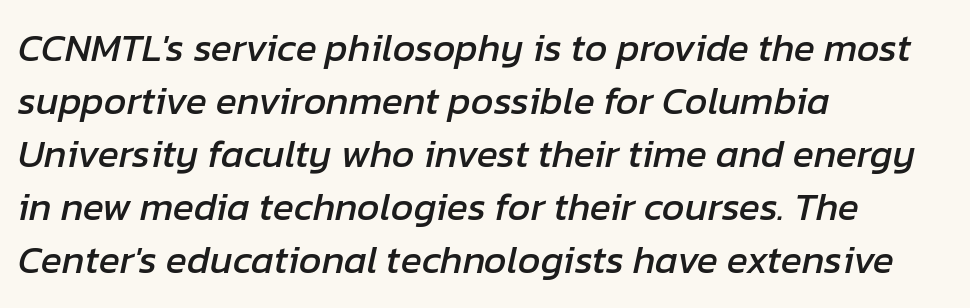
Q: Is the text italic (slanted)? A: Yes, it leans right by about 12 degrees.
Q: Is the text underlined? A: No.
Q: How is the paragraph aligned? A: Left-aligned.
Q: Is the spacing between letters normal or unusually wide? A: Normal.
Q: Is the spacing between lines tight, normal or loose? A: Normal.
Q: Width (condensed, normal, or wide)? A: Normal.
Q: Stroke contrast? A: Low.
Q: x-height? A: Medium.
Q: Monospaced? A: No.
